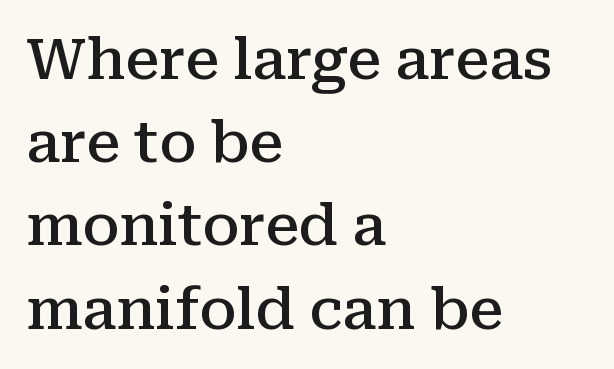
Q: Is the text bold? A: Semi-bold.
Q: Is the text italic (slanted)? A: No, it is upright.
Q: Is the typeface a serif or a sans-serif typeface? A: Serif.
Q: Is the text underlined? A: No.
Q: How is the paragraph aligned? A: Left-aligned.
Q: Is the spacing between letters normal or unusually wide? A: Normal.
Q: Is the spacing between lines tight, normal or loose? A: Normal.
Q: Width (condensed, normal, or wide)? A: Normal.
Q: Stroke contrast? A: Medium.
Q: x-height? A: Medium.
Q: Monospaced? A: No.
